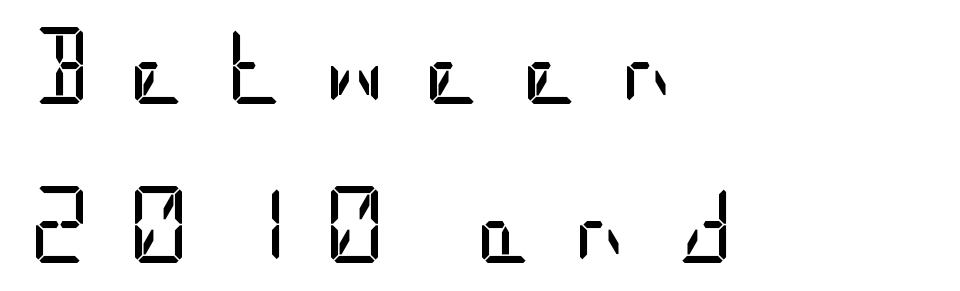
The image shows 76 px regular-weight, condensed sans-serif type, upright; set left-aligned, loose line spacing (2.09x), unusually wide letter spacing (+0.48 em), not underlined; low stroke contrast and a large x-height.
